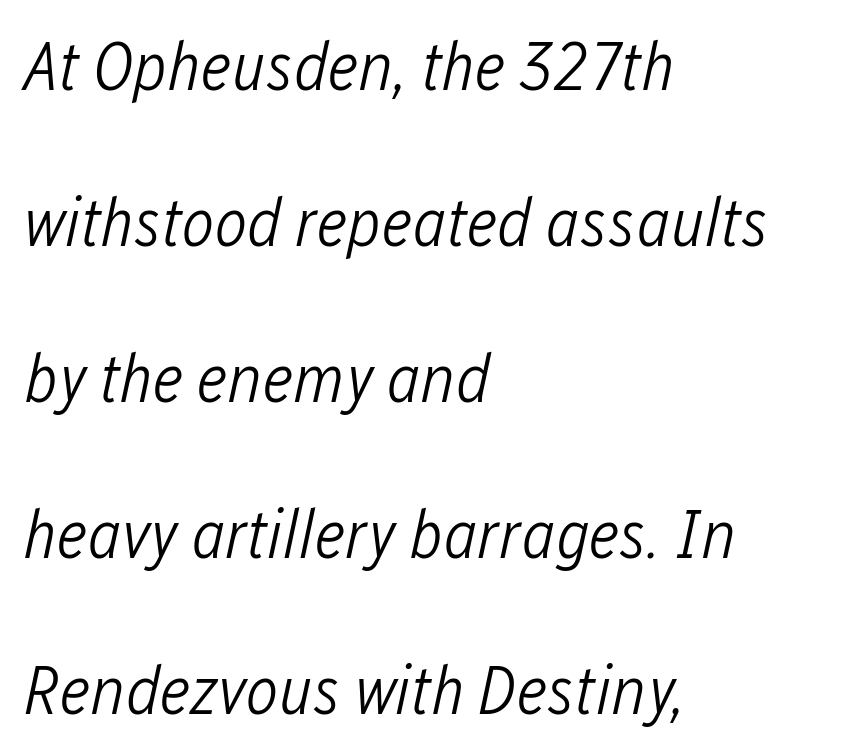
The image shows 69 px light, condensed type, italic (leaning right); set left-aligned, loose line spacing (2.26x), normal letter spacing, not underlined; low stroke contrast and a medium x-height.
